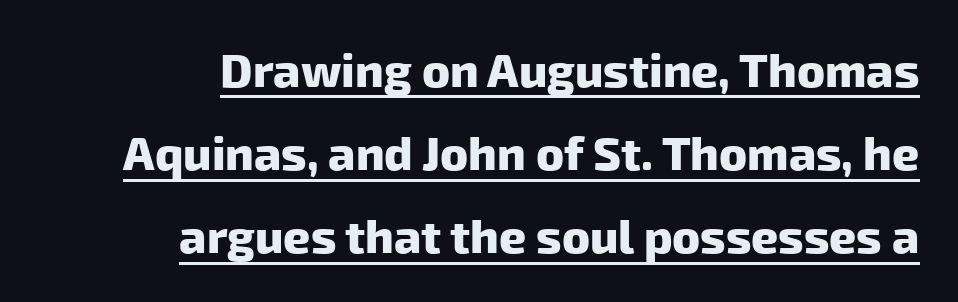
The image shows 47 px heavy sans-serif type; set right-aligned, line spacing 1.77x, normal letter spacing, underlined; low stroke contrast and a medium x-height.
